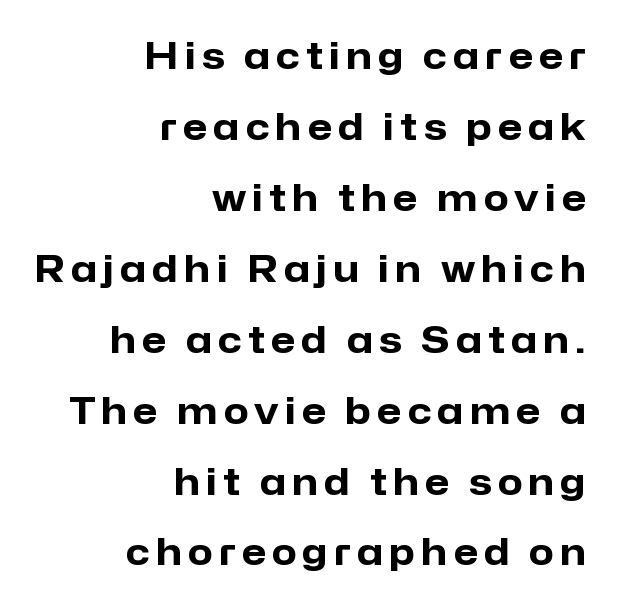
The image shows 36 px heavy sans-serif type, upright; set right-aligned, loose line spacing (1.97x), not underlined; low stroke contrast and a medium x-height.
